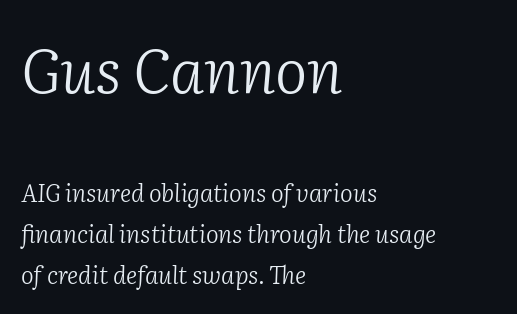
{"serif": "yes", "italic": "yes", "lean": "right", "slant_degrees": 2, "bold": "no", "weight": "light", "width": "normal", "stroke_contrast": "low", "x_height": "medium", "monospaced": "no", "underline": "no", "align": "left", "line_spacing": "normal", "line_spacing_ratio": 1.7, "letter_spacing": "normal", "letter_spacing_em": 0.0, "larger_block": "first", "size_ratio": 2.54, "glyph_px": 61}
